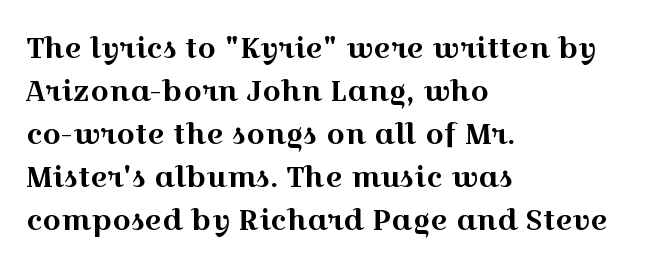
{"serif": "yes", "italic": "no", "width": "wide", "x_height": "medium", "monospaced": "no", "underline": "no", "align": "left", "line_spacing": "normal", "line_spacing_ratio": 1.48, "letter_spacing": "normal", "letter_spacing_em": 0.0, "glyph_px": 29}
